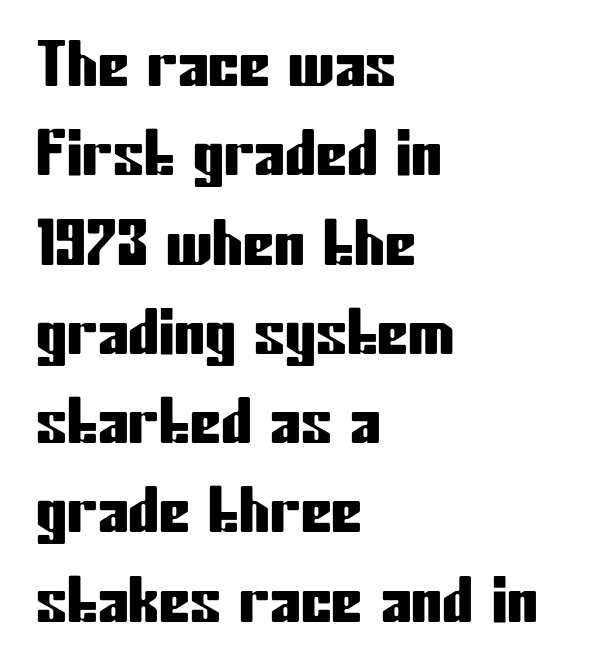
{"serif": "no", "italic": "no", "width": "condensed", "stroke_contrast": "low", "x_height": "medium", "monospaced": "no", "underline": "no", "align": "left", "line_spacing": "normal", "line_spacing_ratio": 1.44, "letter_spacing": "normal", "letter_spacing_em": 0.0, "glyph_px": 62}
